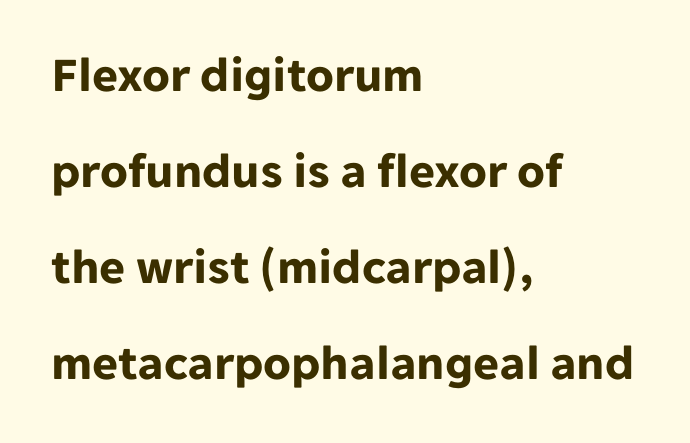
{"serif": "no", "italic": "no", "bold": "yes", "weight": "bold", "width": "normal", "stroke_contrast": "low", "x_height": "medium", "monospaced": "no", "underline": "no", "align": "left", "line_spacing": "loose", "line_spacing_ratio": 1.92, "letter_spacing": "normal", "letter_spacing_em": 0.0, "glyph_px": 50}
